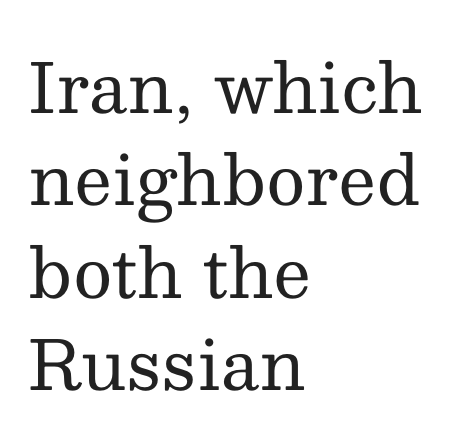
The image shows 68 px regular-weight serif type, upright; set left-aligned, normal line spacing (1.36x), normal letter spacing, not underlined; medium stroke contrast and a medium x-height.
